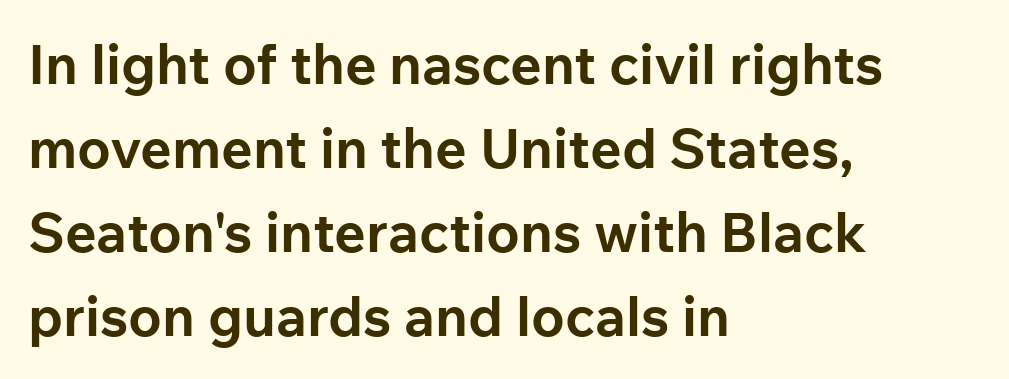
Q: Is the text bold? A: Yes.
Q: Is the text italic (slanted)? A: No, it is upright.
Q: Is the typeface a serif or a sans-serif typeface? A: Sans-serif.
Q: Is the text underlined? A: No.
Q: How is the paragraph aligned? A: Left-aligned.
Q: Is the spacing between letters normal or unusually wide? A: Normal.
Q: Is the spacing between lines tight, normal or loose? A: Normal.
Q: Width (condensed, normal, or wide)? A: Normal.
Q: Stroke contrast? A: Low.
Q: x-height? A: Medium.
Q: Monospaced? A: No.
